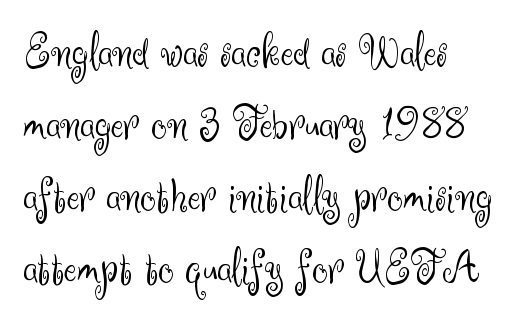
The image shows 49 px light sans-serif type, upright; set left-aligned, normal line spacing (1.47x), normal letter spacing, not underlined; medium stroke contrast and a small x-height.
